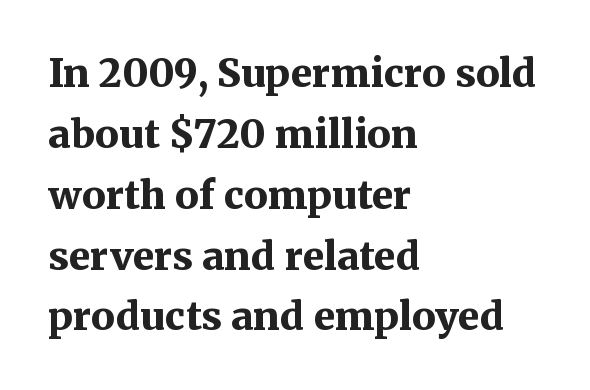
The space directly below the letters is spotless. Normally led — the rows are evenly, conventionally spaced. Proportional: the letters do not fall into vertical columns. This rendering employs a face with finishing strokes, i.e., a serif.
